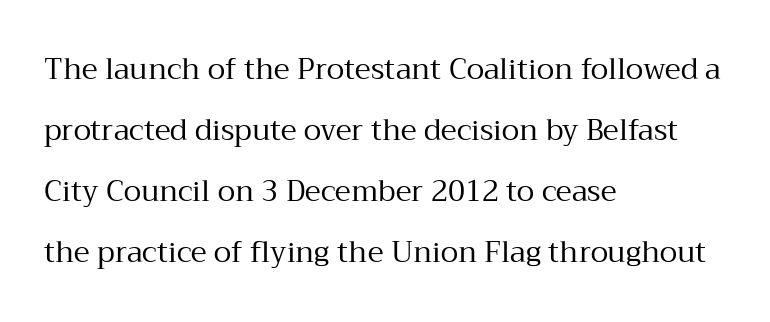
The letters carry serifs — small finishing strokes at the ends of their stems. Glyph-to-glyph distance matches everyday printed text. One glance says open: line gaps are wider than usual. Anything drawn beneath the words? Only blank space.
